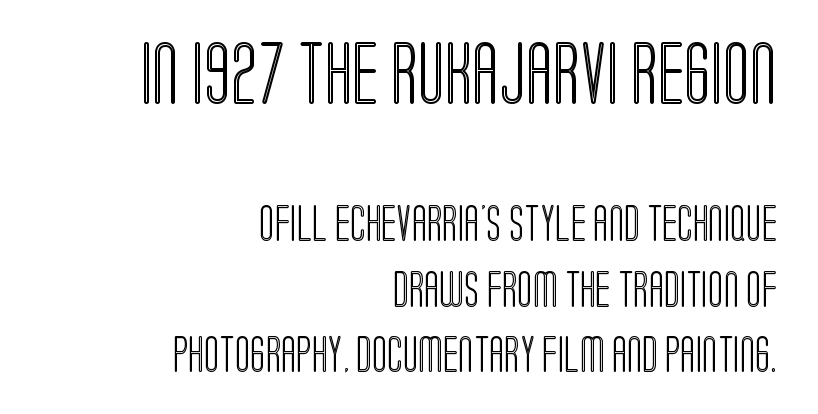
The image shows 63 px condensed type, upright; set right-aligned, line spacing 1.81x, normal letter spacing, not underlined; the first (top) block is 1.75x larger; a large x-height.
